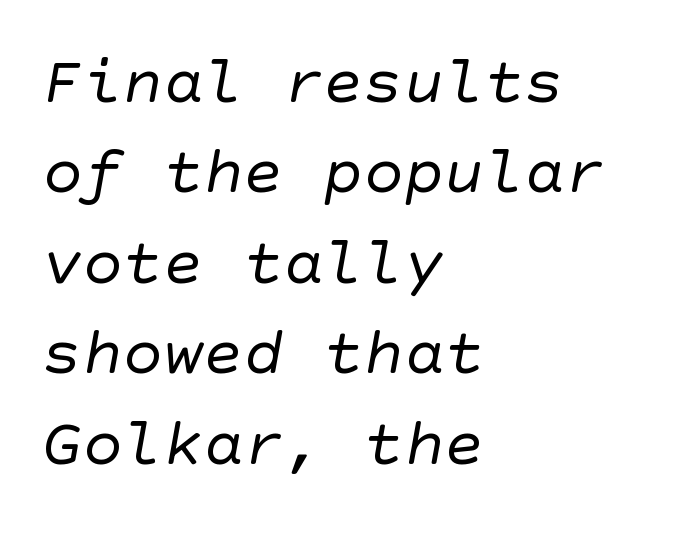
Q: Is the text bold? A: No.
Q: Is the typeface a serif or a sans-serif typeface? A: Sans-serif.
Q: Is the text underlined? A: No.
Q: How is the paragraph aligned? A: Left-aligned.
Q: Is the spacing between letters normal or unusually wide? A: Normal.
Q: Is the spacing between lines tight, normal or loose? A: Normal.
Q: Width (condensed, normal, or wide)? A: Normal.
Q: Stroke contrast? A: Low.
Q: x-height? A: Large.
